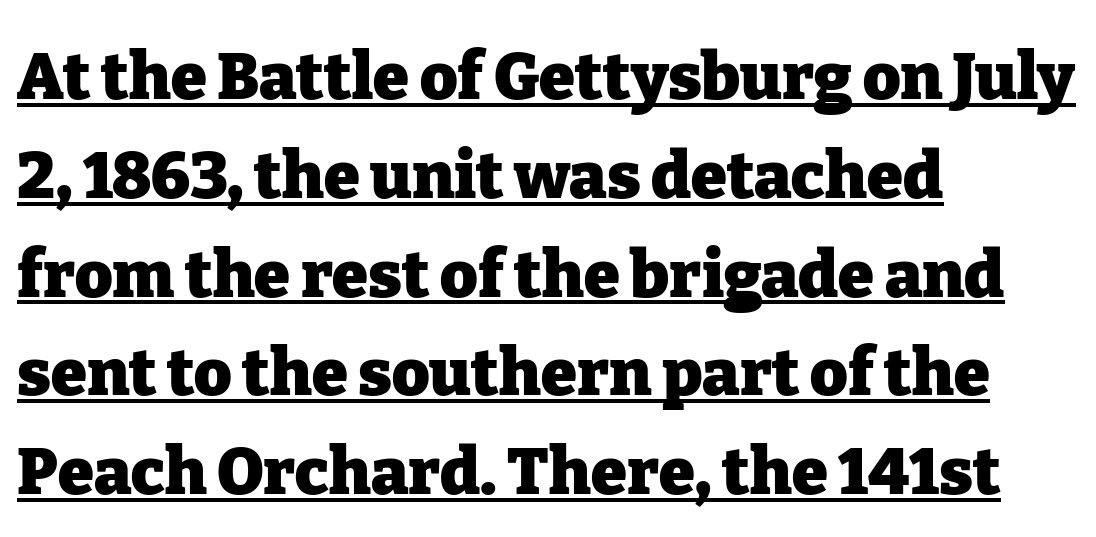
{"serif": "yes", "italic": "no", "bold": "yes", "weight": "heavy", "width": "normal", "stroke_contrast": "low", "x_height": "medium", "monospaced": "no", "underline": "yes", "align": "left", "line_spacing": "normal", "line_spacing_ratio": 1.52, "letter_spacing": "normal", "letter_spacing_em": 0.0, "glyph_px": 65}
